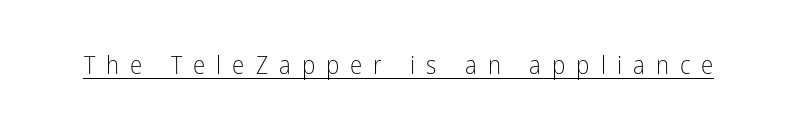
{"italic": "no", "bold": "no", "underline": "yes", "letter_spacing": "wide", "letter_spacing_em": 0.44, "glyph_px": 25}
